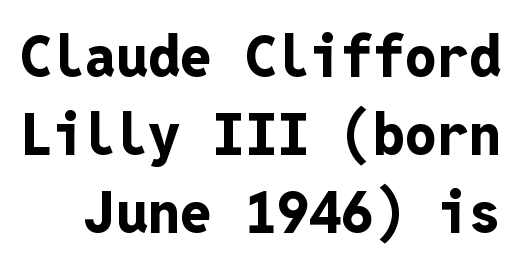
Q: Is the text bold? A: Yes.
Q: Is the text italic (slanted)? A: No, it is upright.
Q: Is the typeface a serif or a sans-serif typeface? A: Sans-serif.
Q: Is the text underlined? A: No.
Q: Is the spacing between letters normal or unusually wide? A: Normal.
Q: Is the spacing between lines tight, normal or loose? A: Normal.
Q: Width (condensed, normal, or wide)? A: Normal.
Q: Stroke contrast? A: Low.
Q: x-height? A: Medium.
Q: Monospaced? A: Yes.
